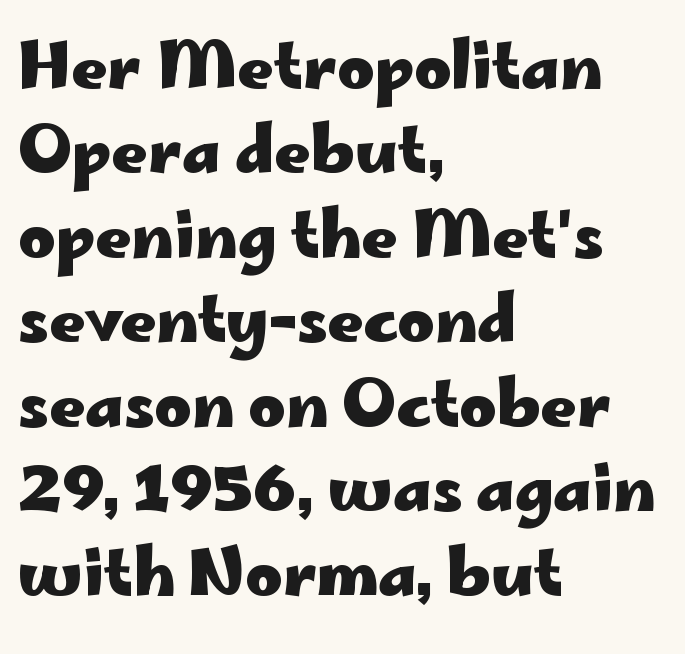
{"serif": "no", "italic": "no", "bold": "yes", "weight": "heavy", "width": "wide", "stroke_contrast": "low", "x_height": "small", "monospaced": "no", "underline": "no", "align": "left", "line_spacing": "normal", "line_spacing_ratio": 1.34, "letter_spacing": "normal", "letter_spacing_em": 0.0, "glyph_px": 63}
